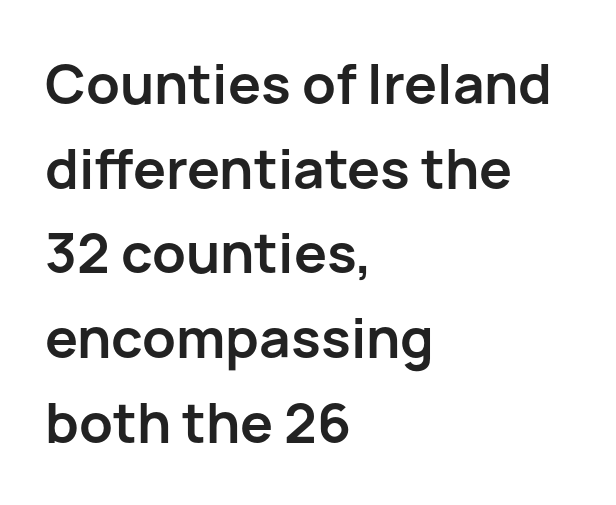
{"serif": "no", "italic": "no", "bold": "yes", "weight": "semibold", "width": "normal", "stroke_contrast": "low", "x_height": "medium", "monospaced": "no", "underline": "no", "align": "left", "line_spacing": "normal", "line_spacing_ratio": 1.54, "letter_spacing": "normal", "letter_spacing_em": 0.0, "glyph_px": 55}
